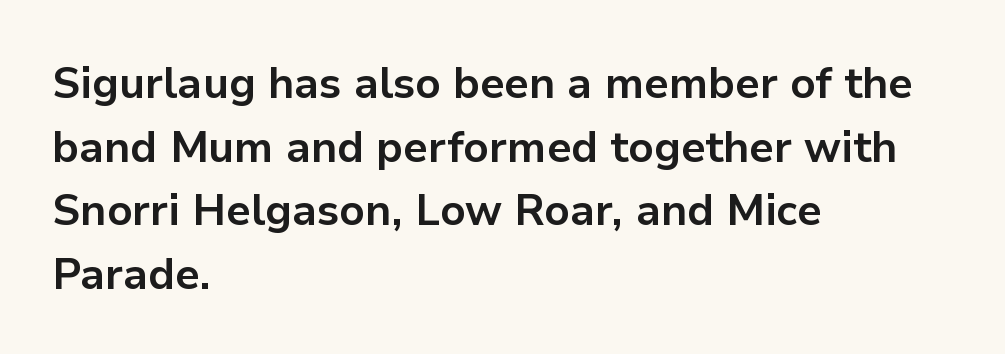
{"serif": "no", "italic": "no", "bold": "yes", "weight": "bold", "width": "normal", "stroke_contrast": "low", "x_height": "medium", "monospaced": "no", "underline": "no", "align": "left", "line_spacing": "normal", "line_spacing_ratio": 1.48, "letter_spacing": "normal", "letter_spacing_em": 0.0, "glyph_px": 43}
